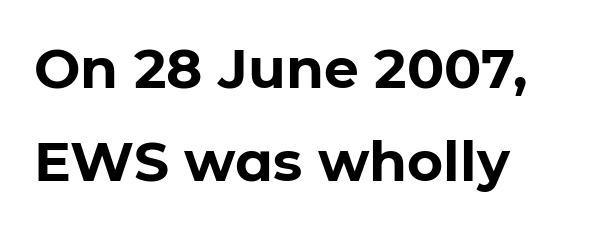
The vertical gap from one line to the next is medium. You can tell it's not italic because the verticals are truly vertical. The passage shown is not underscored anywhere. Letterform terminals end flat and unadorned throughout the passage. Note the varied advance widths — an 'i' is clearly narrower than an 'm'.
